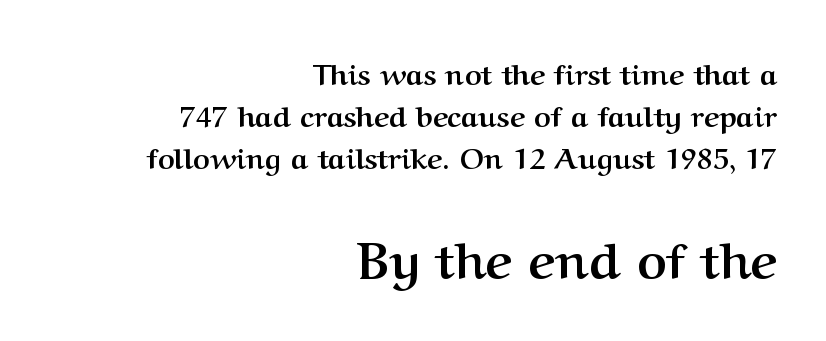
Nobody touched the tracking dial on this one. Ordinary non-slanted type is in use. This layout puts the modest block above and the oversized block below. Observe the serifs anchoring each vertical stroke in this sample. A typesetter would call this leading conventional body-copy spacing. The setting favours the right margin, as signatures and pull-quotes sometimes do.
